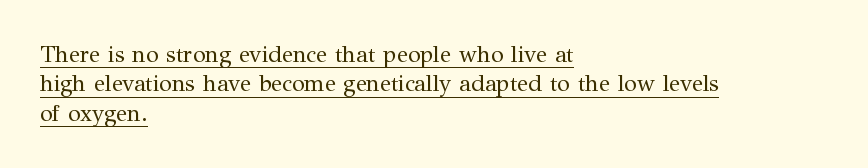
The image shows 23 px text type, upright; set left-aligned, normal line spacing (1.28x), normal letter spacing, underlined.
